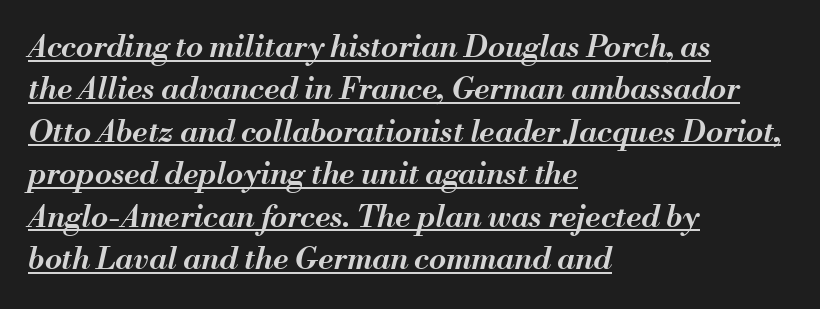
This sample keeps an unexceptional amount of space between lines. The rendering keeps characters at their native spacing. The face used here is proportionally spaced, like ordinary book or web type. An italicized treatment has been applied to the whole sample. Does a line run under the words? Yes, clearly. Notice the strokes are somewhat thickened but not fully heavy: this is a semibold.
